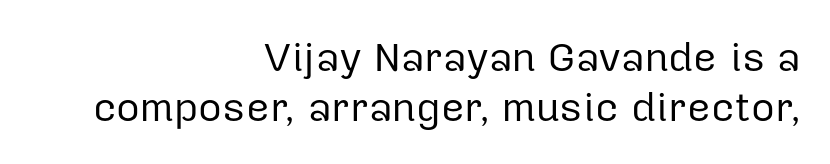
Q: Is the text bold? A: No.
Q: Is the text italic (slanted)? A: No, it is upright.
Q: Is the typeface a serif or a sans-serif typeface? A: Sans-serif.
Q: Is the text underlined? A: No.
Q: How is the paragraph aligned? A: Right-aligned.
Q: Is the spacing between letters normal or unusually wide? A: Normal.
Q: Width (condensed, normal, or wide)? A: Normal.
Q: Stroke contrast? A: Low.
Q: x-height? A: Medium.
Q: Monospaced? A: No.
